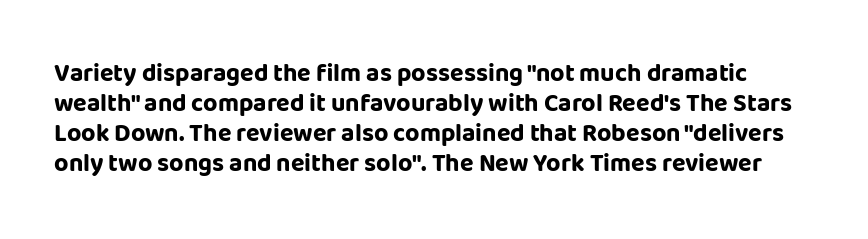
The image shows 25 px bold type, upright; set line spacing 1.2x, normal letter spacing, not underlined.
